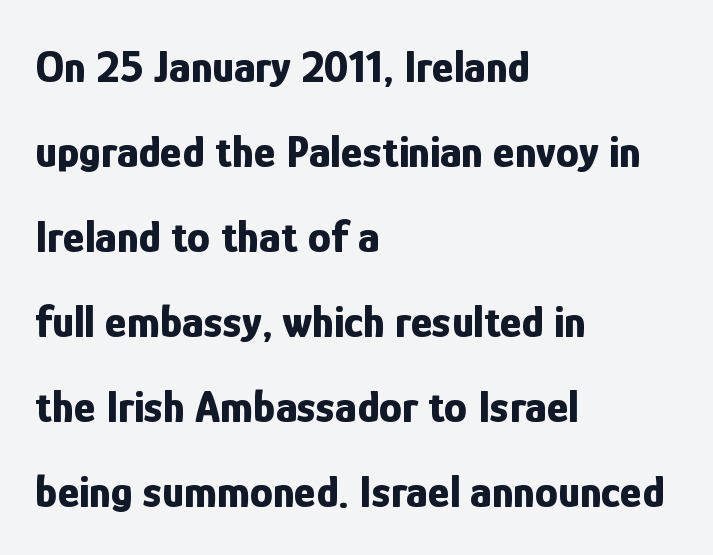
{"serif": "no", "italic": "no", "bold": "yes", "weight": "bold", "width": "condensed", "stroke_contrast": "low", "x_height": "medium", "monospaced": "no", "underline": "no", "align": "left", "line_spacing_ratio": 1.85, "letter_spacing": "normal", "letter_spacing_em": 0.0, "glyph_px": 46}
